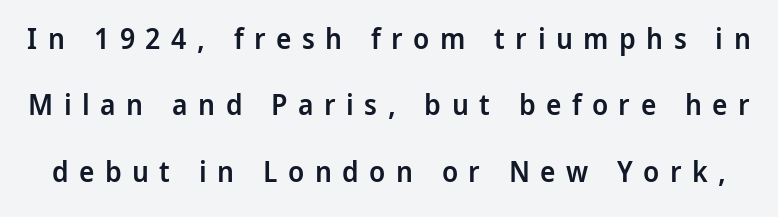
Q: Is the text bold? A: Semi-bold.
Q: Is the text italic (slanted)? A: No, it is upright.
Q: Is the typeface a serif or a sans-serif typeface? A: Sans-serif.
Q: Is the text underlined? A: No.
Q: Is the spacing between letters normal or unusually wide? A: Unusually wide.
Q: Is the spacing between lines tight, normal or loose? A: Loose.
Q: Width (condensed, normal, or wide)? A: Normal.
Q: Stroke contrast? A: Low.
Q: x-height? A: Medium.
Q: Monospaced? A: No.
